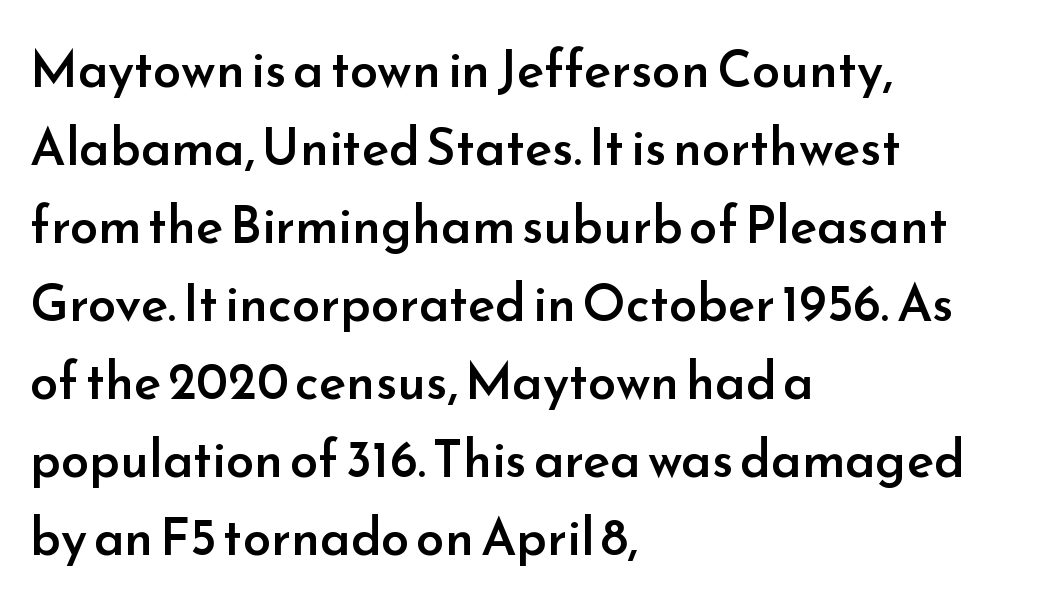
You could call the tracking neutral — neither tight nor loose. Honestly, the row spacing looks completely unremarkable. Bold? Not quite — semibold, heavier than regular but stopping short. Short and long lines alike share a common starting point at left. Posture: upright roman. Examine the stroke ends and you'll find no serifs.
